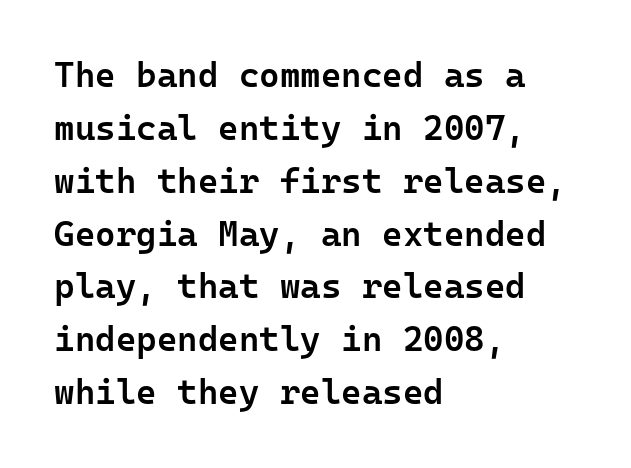
The image shows 35 px semibold sans-serif type, upright, monospaced; set left-aligned, normal line spacing (1.51x), normal letter spacing, not underlined; low stroke contrast and a medium x-height.
